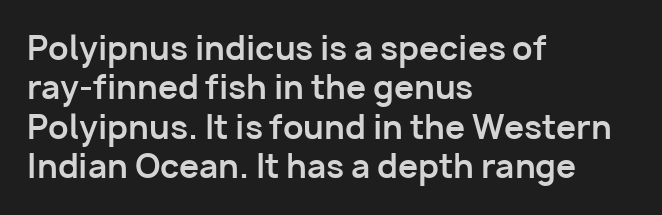
{"serif": "no", "italic": "no", "bold": "yes", "weight": "bold", "width": "normal", "stroke_contrast": "low", "x_height": "medium", "monospaced": "no", "underline": "no", "align": "left", "line_spacing_ratio": 1.23, "letter_spacing": "normal", "letter_spacing_em": 0.0, "glyph_px": 32}
